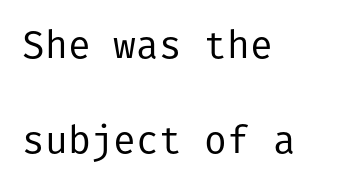
{"serif": "no", "italic": "no", "bold": "no", "weight": "regular", "width": "normal", "stroke_contrast": "low", "x_height": "medium", "underline": "no", "align": "left", "line_spacing": "loose", "line_spacing_ratio": 2.49, "letter_spacing": "normal", "letter_spacing_em": 0.0, "glyph_px": 38}
